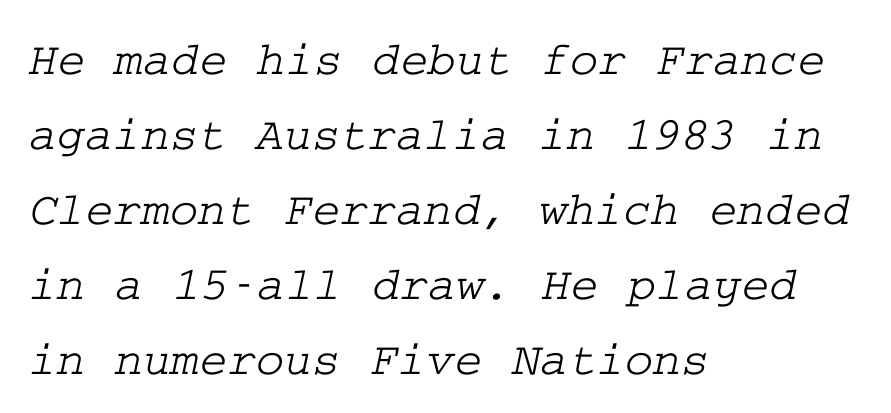
Q: Is the typeface a serif or a sans-serif typeface? A: Serif.
Q: Is the text underlined? A: No.
Q: How is the paragraph aligned? A: Left-aligned.
Q: Is the spacing between letters normal or unusually wide? A: Normal.
Q: Is the spacing between lines tight, normal or loose? A: Normal.
Q: Width (condensed, normal, or wide)? A: Wide.
Q: Stroke contrast? A: Low.
Q: x-height? A: Medium.
